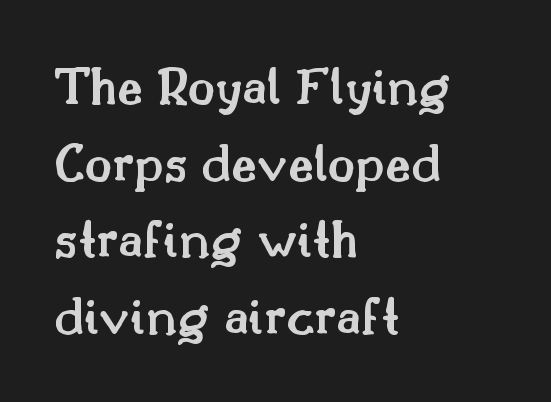
Descenders are the only things crossing below the line. The letters advance in unequal steps, a hallmark of proportional type. This is moderately heavy type, rendered in semibold. The lines sit at an ordinary, default distance from one another.
